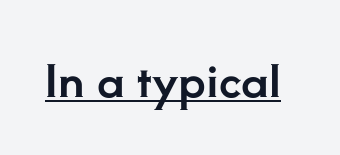
Q: Is the text italic (slanted)? A: No, it is upright.
Q: Is the typeface a serif or a sans-serif typeface? A: Serif.
Q: Is the text underlined? A: Yes.
Q: Is the spacing between letters normal or unusually wide? A: Normal.
Q: Width (condensed, normal, or wide)? A: Normal.
Q: Stroke contrast? A: Low.
Q: x-height? A: Small.
Q: Monospaced? A: No.
